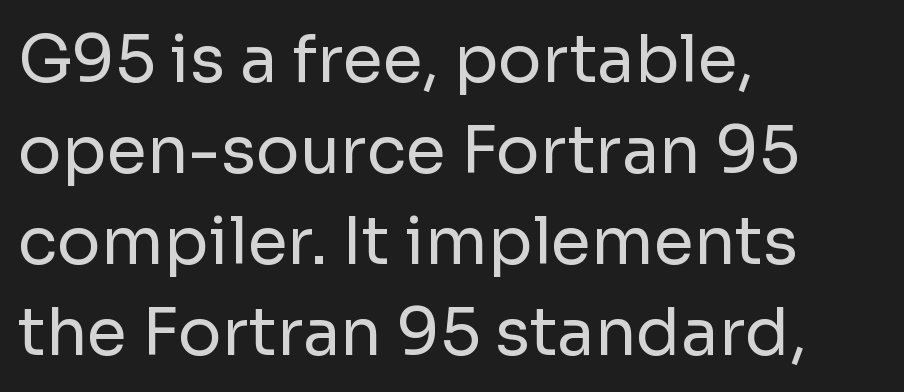
The type family on display is of the sans-serif kind. Regular leading. The space beneath each line is pristine and unruled. A typesetter would call this proportional, since set widths differ per character.
